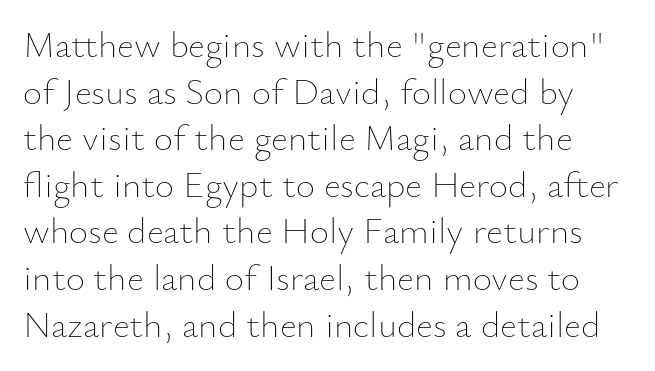
The image shows 37 px thin type, upright; set normal line spacing (1.26x), normal letter spacing, not underlined; low stroke contrast and a small x-height.
